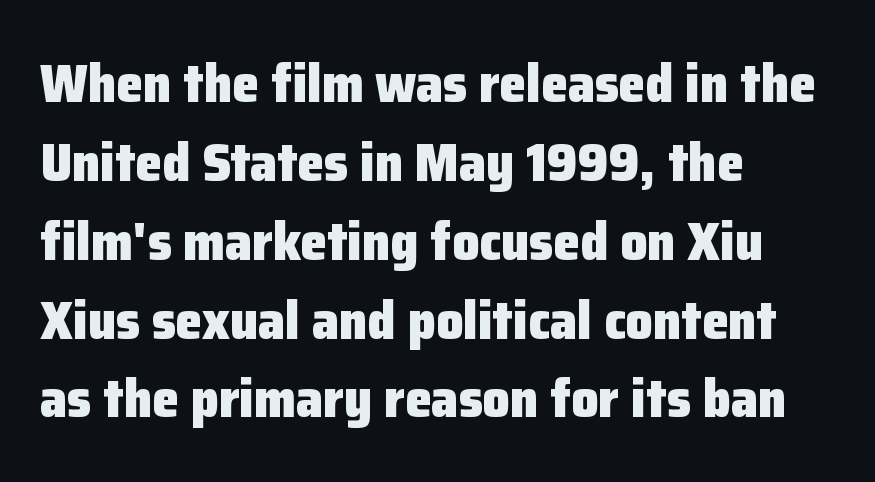
{"serif": "no", "italic": "no", "bold": "yes", "weight": "heavy", "width": "normal", "stroke_contrast": "low", "x_height": "medium", "monospaced": "no", "underline": "no", "align": "left", "line_spacing": "normal", "line_spacing_ratio": 1.46, "letter_spacing": "normal", "letter_spacing_em": 0.0, "glyph_px": 54}
